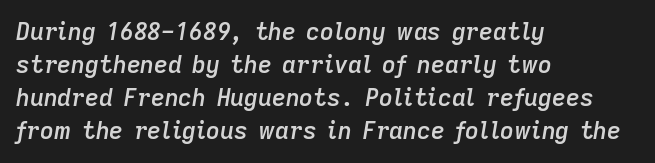
The image shows 24 px text type, italic (leaning right); set left-aligned, normal line spacing (1.38x), normal letter spacing, not underlined.
